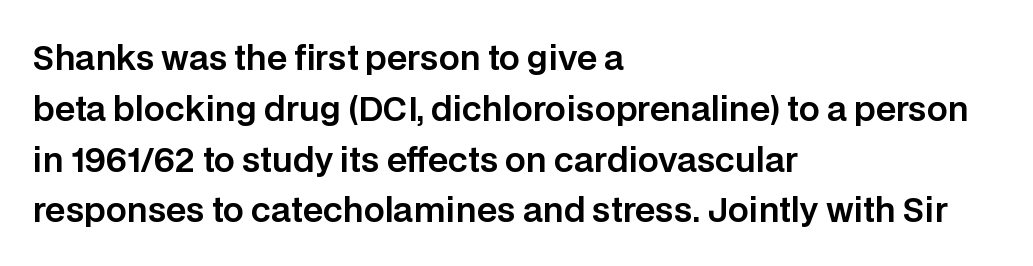
{"serif": "no", "italic": "no", "width": "normal", "stroke_contrast": "low", "x_height": "large", "monospaced": "no", "underline": "no", "align": "left", "line_spacing": "normal", "line_spacing_ratio": 1.54, "letter_spacing": "normal", "letter_spacing_em": 0.0, "glyph_px": 33}
